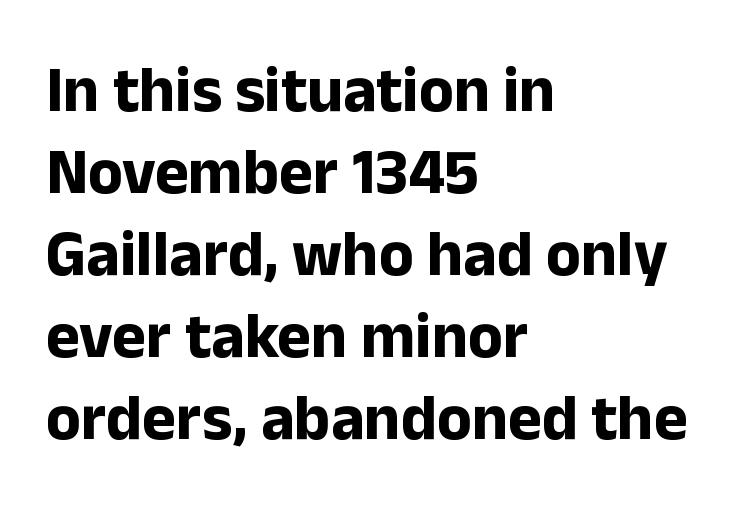
This sample has the flowing, uneven cadence of proportional lettering. The text was rendered using a sans face with plain stroke endings. Posture: upright roman. Heavy-handed strokes throughout: this text is bold. The lines are quadded left.
